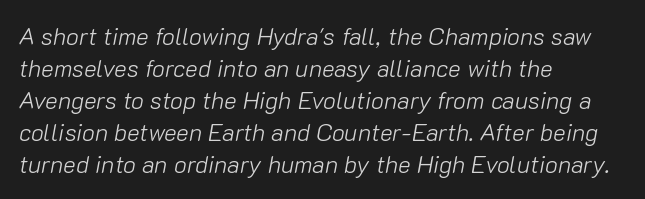
Q: Is the text bold? A: No.
Q: Is the text italic (slanted)? A: Yes, it leans right by about 10 degrees.
Q: Is the text underlined? A: No.
Q: How is the paragraph aligned? A: Left-aligned.
Q: Is the spacing between letters normal or unusually wide? A: Normal.
Q: Is the spacing between lines tight, normal or loose? A: Normal.
